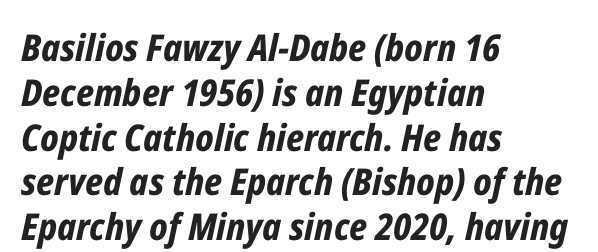
Q: Is the text bold? A: Yes.
Q: Is the text italic (slanted)? A: Yes, it leans right by about 12 degrees.
Q: Is the text underlined? A: No.
Q: How is the paragraph aligned? A: Left-aligned.
Q: Is the spacing between letters normal or unusually wide? A: Normal.
Q: Width (condensed, normal, or wide)? A: Condensed.
Q: Stroke contrast? A: Low.
Q: x-height? A: Medium.
Q: Monospaced? A: No.
